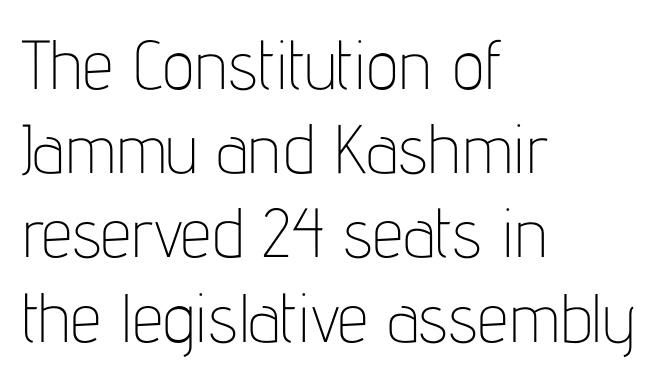
Ink coverage per letter is moderate at most. Note the varied advance widths — an 'i' is clearly narrower than an 'm'. Short note: letters normally spaced. Style check: upright. A classic flush-left, rag-right setting is used for this passage.
